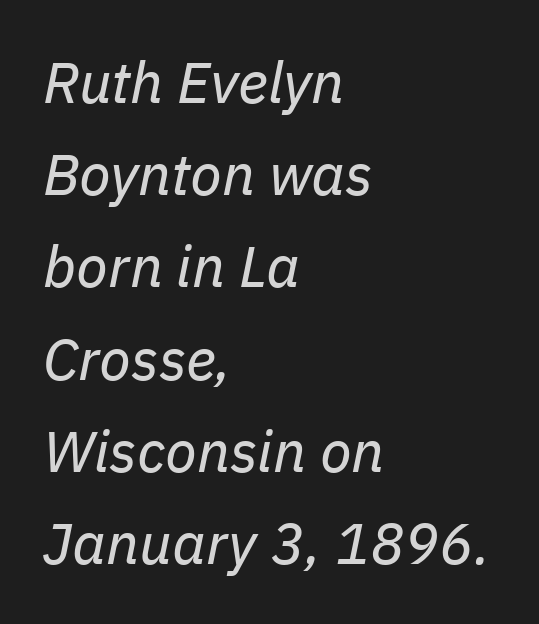
{"italic": "yes", "lean": "right", "slant_degrees": 11, "bold": "no", "weight": "regular", "width": "normal", "stroke_contrast": "low", "x_height": "medium", "monospaced": "no", "underline": "no", "align": "left", "line_spacing": "normal", "line_spacing_ratio": 1.59, "letter_spacing": "normal", "letter_spacing_em": 0.0, "glyph_px": 58}
